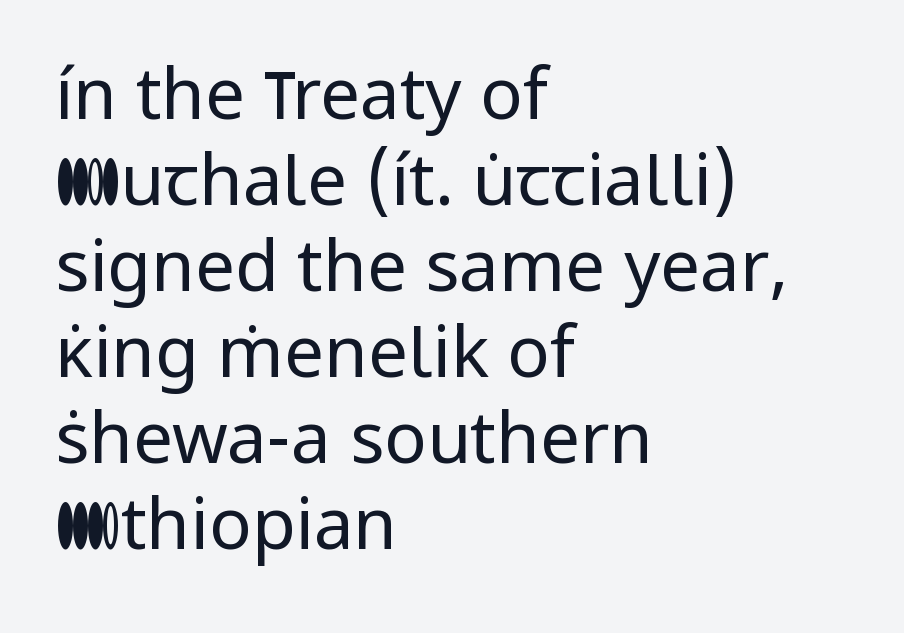
{"serif": "no", "italic": "no", "bold": "no", "weight": "regular", "width": "normal", "stroke_contrast": "low", "x_height": "medium", "monospaced": "no", "underline": "no", "align": "left", "line_spacing_ratio": 1.21, "letter_spacing": "normal", "letter_spacing_em": 0.0, "glyph_px": 71}
